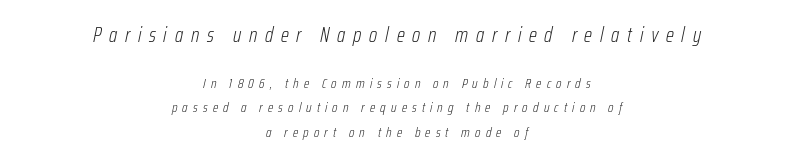
The image shows 21 px text type, italic (leaning right); set centered, line spacing 1.75x, unusually wide letter spacing (+0.37 em), not underlined; the first (top) block is 1.5x larger.
